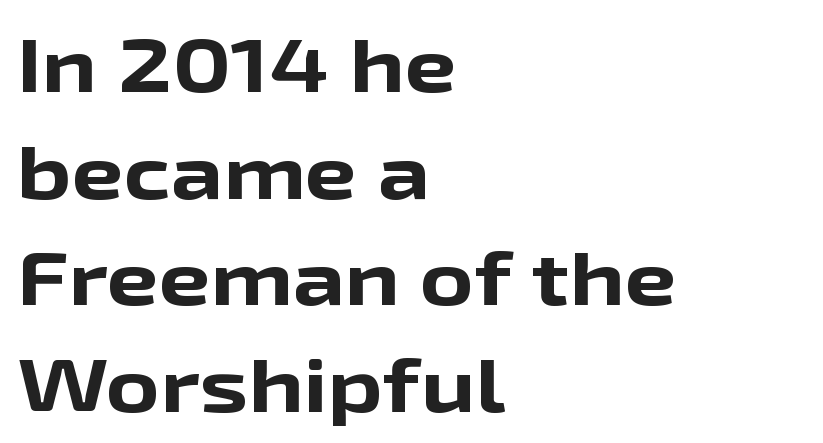
Q: Is the text bold? A: Yes.
Q: Is the text italic (slanted)? A: No, it is upright.
Q: Is the typeface a serif or a sans-serif typeface? A: Sans-serif.
Q: Is the text underlined? A: No.
Q: How is the paragraph aligned? A: Left-aligned.
Q: Is the spacing between letters normal or unusually wide? A: Normal.
Q: Is the spacing between lines tight, normal or loose? A: Normal.
Q: Width (condensed, normal, or wide)? A: Wide.
Q: Stroke contrast? A: Low.
Q: x-height? A: Medium.
Q: Monospaced? A: No.
